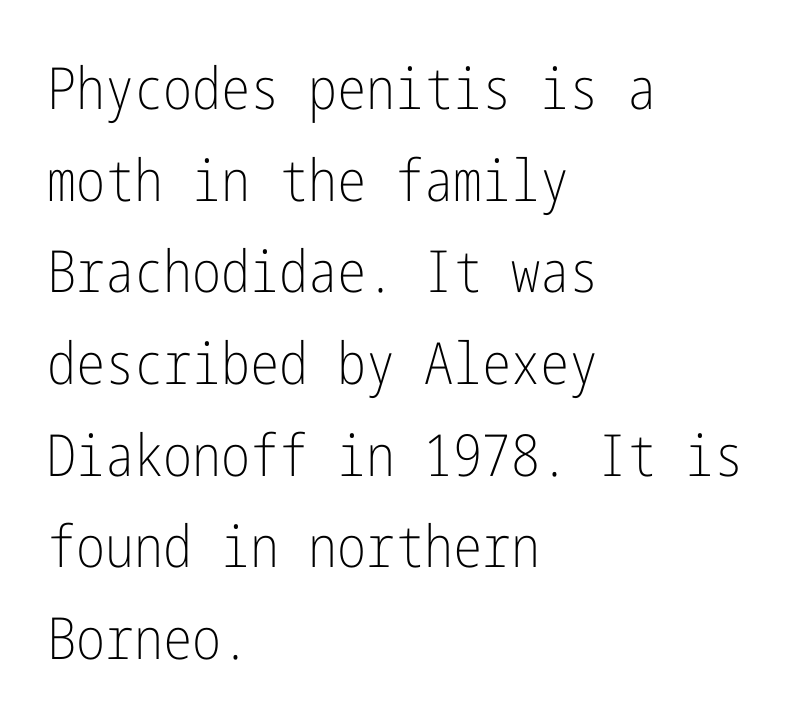
Q: Is the text bold? A: No.
Q: Is the text italic (slanted)? A: No, it is upright.
Q: Is the typeface a serif or a sans-serif typeface? A: Sans-serif.
Q: Is the text underlined? A: No.
Q: How is the paragraph aligned? A: Left-aligned.
Q: Is the spacing between letters normal or unusually wide? A: Normal.
Q: Is the spacing between lines tight, normal or loose? A: Normal.
Q: Width (condensed, normal, or wide)? A: Condensed.
Q: Stroke contrast? A: Low.
Q: x-height? A: Medium.
